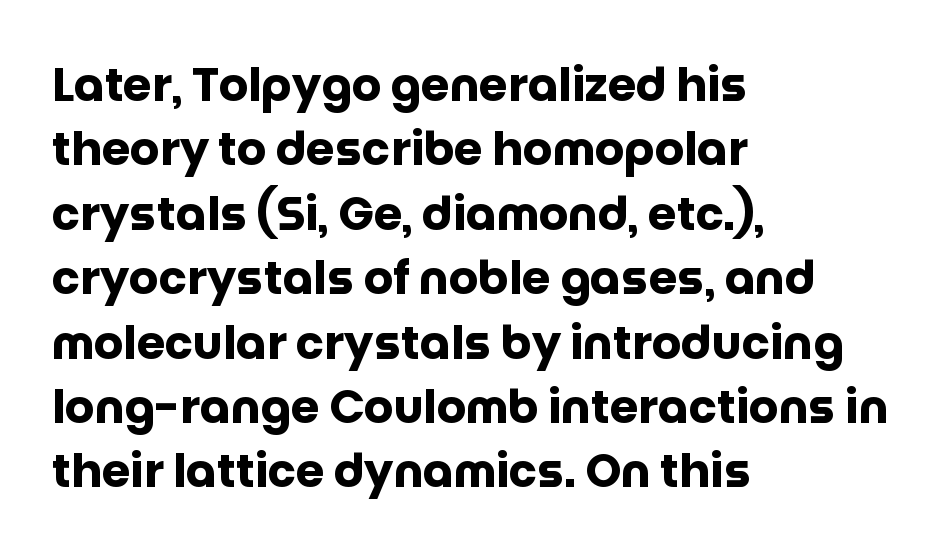
The letters carry no serifs — their stems end cleanly without finishing strokes. Standard letterfit; no display-style spreading of the glyphs. The axis of the letterforms is exactly vertical. As a designer I'd log this as weight 700, bold. A typesetter would call this proportional, since set widths differ per character. Is the block centered? No — it sits flush against the left margin.
